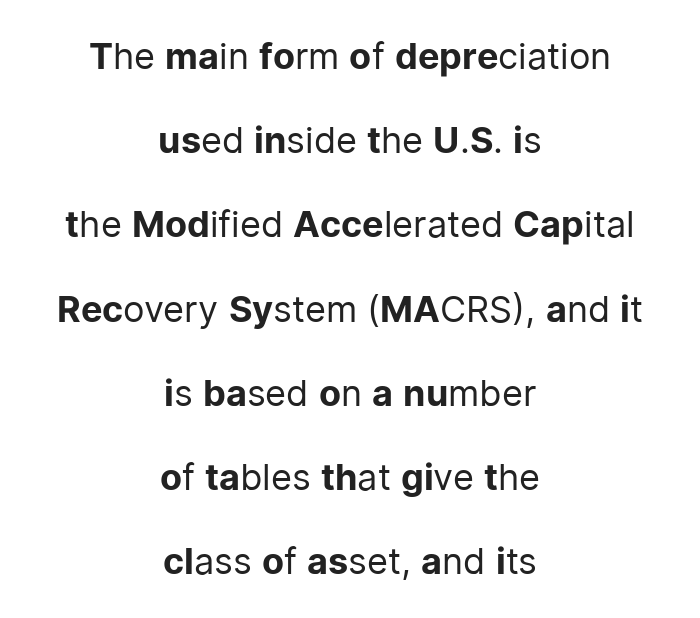
The image shows 36 px regular-weight sans-serif type, upright; set centered, loose line spacing (2.34x), normal letter spacing, not underlined; low stroke contrast and a medium x-height.
